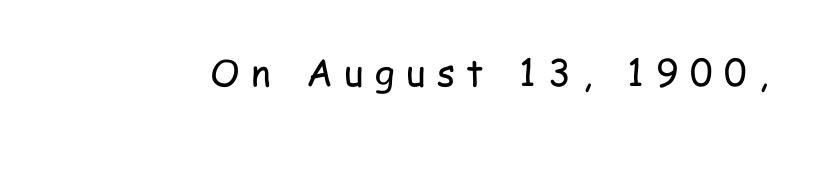
The passage shown is typed in a proportional face where columns would drift. Loose tracking; the words dissolve into strings of separated letters. The passage shown is not underscored anywhere. Stroke thickness stays within the range of a standard reading face or lighter. The passage shown is typeset with a sans-serif family. The lettering stays uniformly vertical, giving the passage a roman look.
